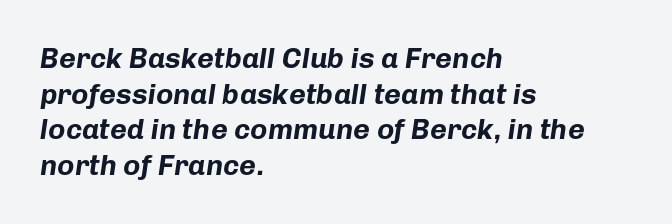
The image shows 29 px bold type, italic (leaning right); set left-aligned, line spacing 1.23x, normal letter spacing, not underlined; low stroke contrast and a medium x-height.
